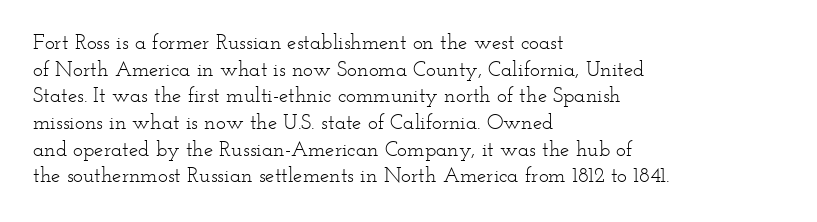
{"italic": "no", "bold": "no", "underline": "no", "align": "left", "line_spacing": "normal", "line_spacing_ratio": 1.27, "letter_spacing": "normal", "letter_spacing_em": 0.0, "glyph_px": 21}
